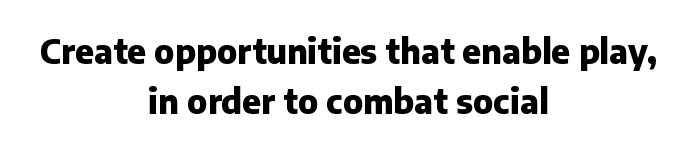
Q: Is the text bold? A: Yes.
Q: Is the text italic (slanted)? A: No, it is upright.
Q: Is the typeface a serif or a sans-serif typeface? A: Sans-serif.
Q: Is the text underlined? A: No.
Q: How is the paragraph aligned? A: Centered.
Q: Is the spacing between letters normal or unusually wide? A: Normal.
Q: Is the spacing between lines tight, normal or loose? A: Normal.
Q: Width (condensed, normal, or wide)? A: Normal.
Q: Stroke contrast? A: Low.
Q: x-height? A: Medium.
Q: Monospaced? A: No.
